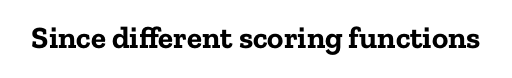
The image shows 31 px bold serif type, upright; set normal letter spacing, not underlined; low stroke contrast and a medium x-height.
